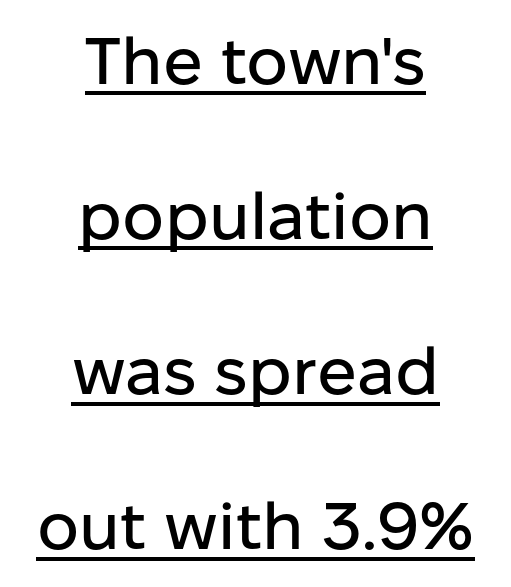
Q: Is the text italic (slanted)? A: No, it is upright.
Q: Is the typeface a serif or a sans-serif typeface? A: Sans-serif.
Q: Is the text underlined? A: Yes.
Q: How is the paragraph aligned? A: Centered.
Q: Is the spacing between letters normal or unusually wide? A: Normal.
Q: Is the spacing between lines tight, normal or loose? A: Loose.
Q: Width (condensed, normal, or wide)? A: Normal.
Q: Stroke contrast? A: Low.
Q: x-height? A: Medium.
Q: Monospaced? A: No.
